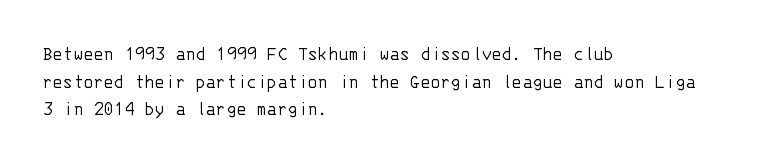
Q: Is the text bold? A: No.
Q: Is the text italic (slanted)? A: No, it is upright.
Q: Is the text underlined? A: No.
Q: How is the paragraph aligned? A: Left-aligned.
Q: Is the spacing between letters normal or unusually wide? A: Normal.
Q: Is the spacing between lines tight, normal or loose? A: Normal.
